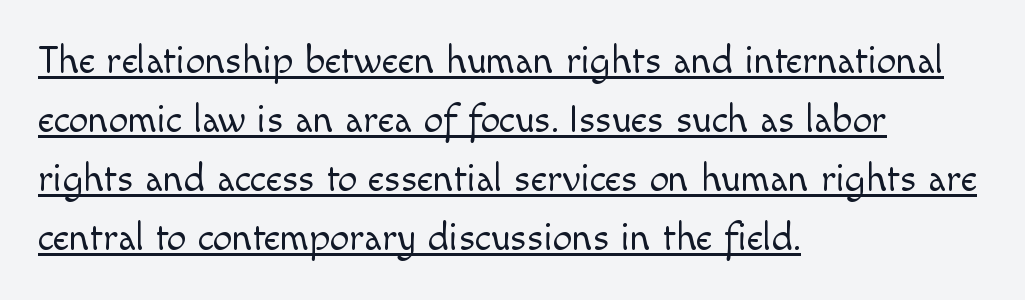
Q: Is the text bold? A: No.
Q: Is the text italic (slanted)? A: No, it is upright.
Q: Is the typeface a serif or a sans-serif typeface? A: Sans-serif.
Q: Is the text underlined? A: Yes.
Q: How is the paragraph aligned? A: Left-aligned.
Q: Is the spacing between letters normal or unusually wide? A: Normal.
Q: Is the spacing between lines tight, normal or loose? A: Normal.
Q: Width (condensed, normal, or wide)? A: Normal.
Q: x-height? A: Small.
Q: Monospaced? A: No.
